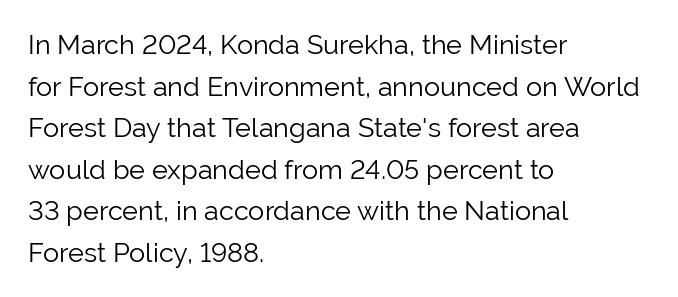
The image shows 27 px text type, upright; set left-aligned, normal line spacing (1.54x), normal letter spacing, not underlined.
